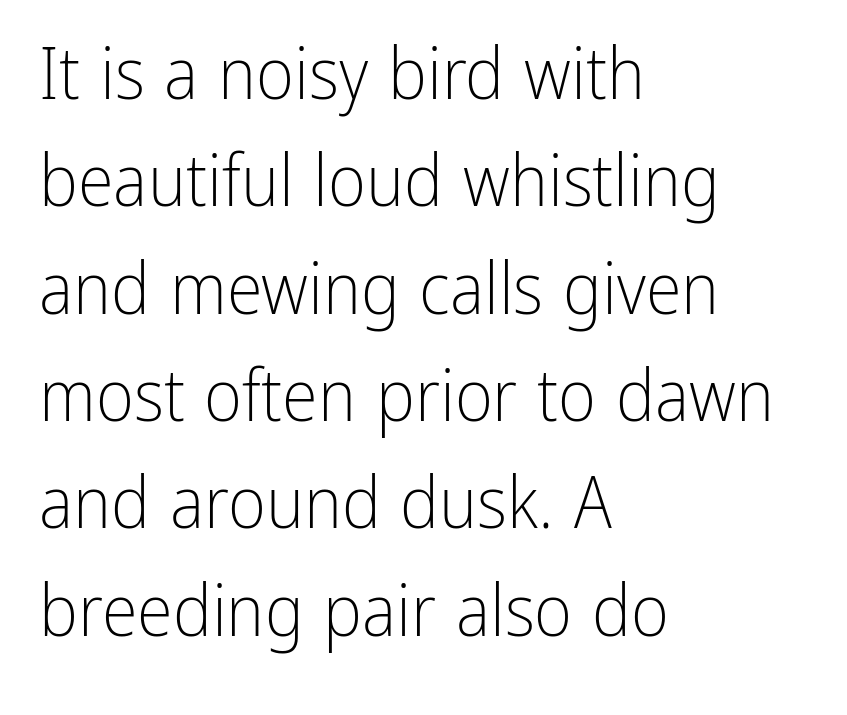
No extra ink here — the face is not bold. Check the space under the baseline: it is left empty. The passage is arranged the way most books set body copy — flush left. Think of a printed novel: that variable character pitch is what you see here. Posture: upright roman.
